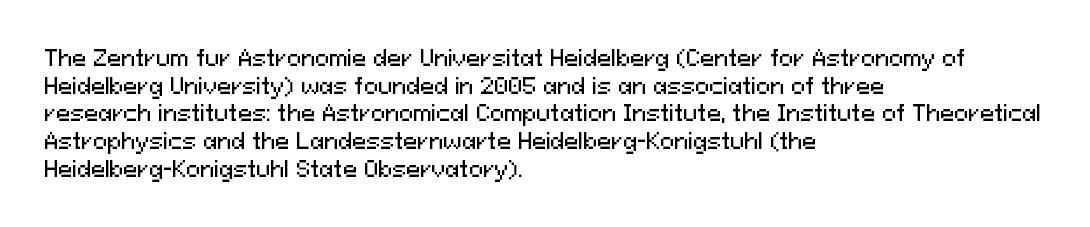
The image shows 21 px text type, upright; set left-aligned, normal line spacing (1.32x), normal letter spacing, not underlined.
